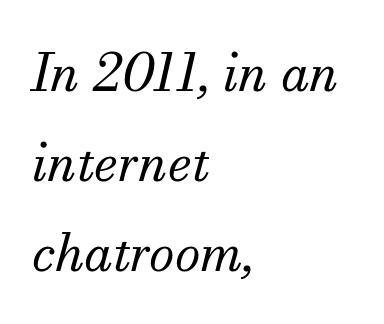
Q: Is the text bold? A: No.
Q: Is the text italic (slanted)? A: Yes, it leans right by about 13 degrees.
Q: Is the typeface a serif or a sans-serif typeface? A: Serif.
Q: Is the text underlined? A: No.
Q: How is the paragraph aligned? A: Left-aligned.
Q: Is the spacing between letters normal or unusually wide? A: Normal.
Q: Width (condensed, normal, or wide)? A: Normal.
Q: Stroke contrast? A: Medium.
Q: x-height? A: Small.
Q: Monospaced? A: No.
